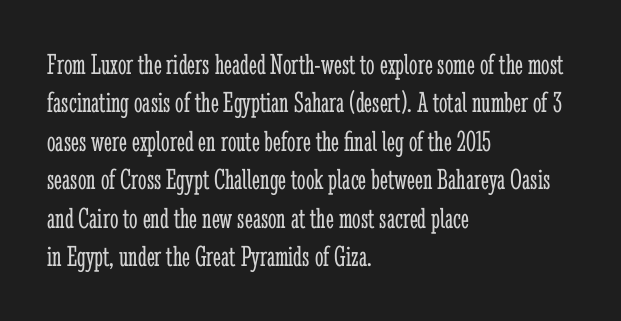
{"serif": "yes", "italic": "no", "bold": "no", "weight": "light", "width": "condensed", "stroke_contrast": "low", "x_height": "medium", "monospaced": "no", "underline": "no", "align": "left", "line_spacing": "normal", "line_spacing_ratio": 1.28, "letter_spacing": "normal", "letter_spacing_em": 0.0, "glyph_px": 30}
